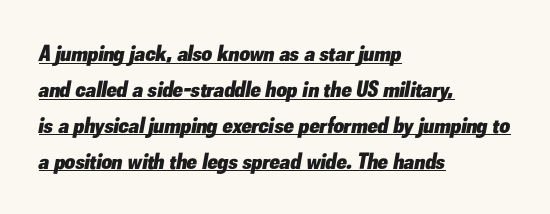
The image shows 23 px bold type, italic (leaning right); set left-aligned, normal line spacing (1.56x), normal letter spacing, underlined.
